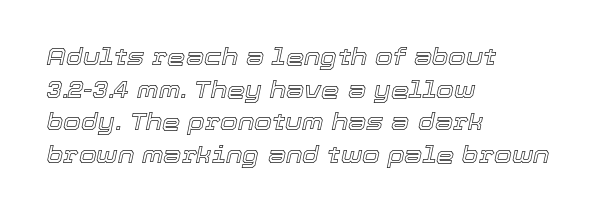
The typography opts for an oblique posture over an upright one. Normally led — the rows are evenly, conventionally spaced. The glyphs are unaccompanied by any horizontal stroke below them. This rendering uses left alignment, leaving the right contour irregular.
